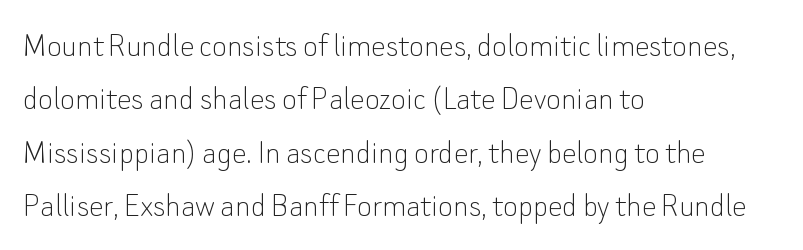
{"serif": "no", "italic": "no", "bold": "no", "weight": "thin", "width": "normal", "stroke_contrast": "low", "x_height": "small", "monospaced": "no", "underline": "no", "align": "left", "line_spacing": "normal", "line_spacing_ratio": 1.48, "letter_spacing": "normal", "letter_spacing_em": 0.0, "glyph_px": 36}
